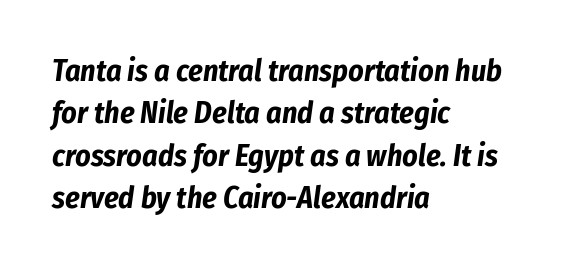
A typesetter would call this proportional, since set widths differ per character. Posture: slanted. The lines are quadded left. The glyphs have the mass of a bold cut. The passage shown stacks its lines at a standard gap.
